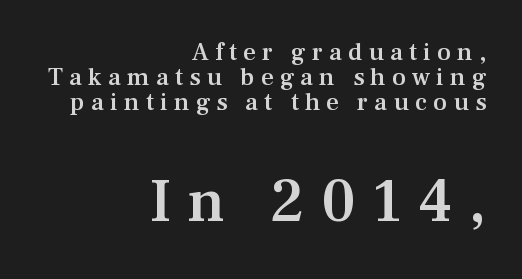
{"serif": "yes", "italic": "no", "bold": "semi", "weight": "semibold", "width": "normal", "stroke_contrast": "medium", "x_height": "medium", "monospaced": "no", "underline": "no", "align": "right", "line_spacing": "tight", "line_spacing_ratio": 1.01, "letter_spacing": "wide", "letter_spacing_em": 0.25, "larger_block": "second", "size_ratio": 2.48, "glyph_px": 62}
